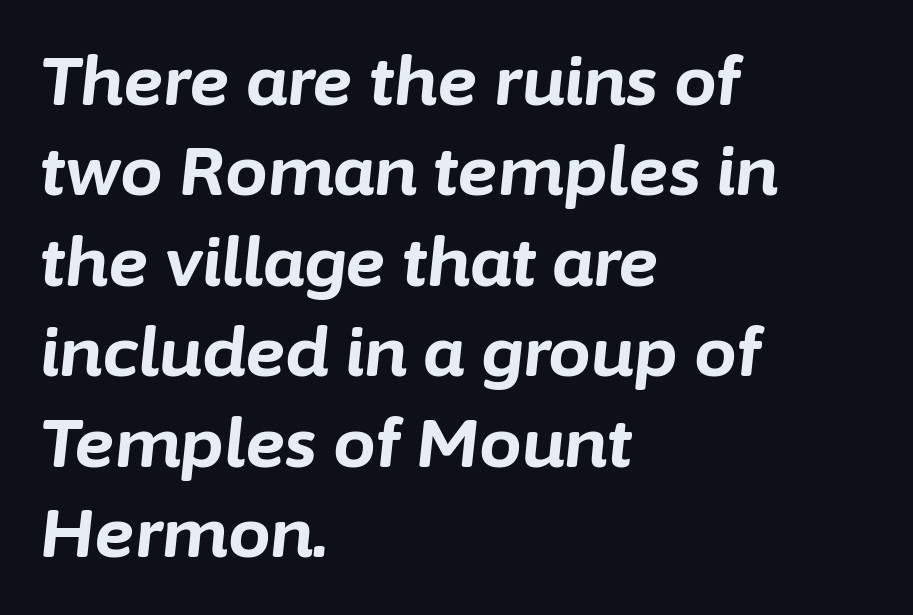
Summary of vertical rhythm: regular, with standard interline spacing. The face used here is rendered with its standard letterfit. The font is running at its bold setting. Looking at the ascenders, they clearly lean. Any mark beneath the type? The region is blank. The paragraph shown leans on its left margin.
